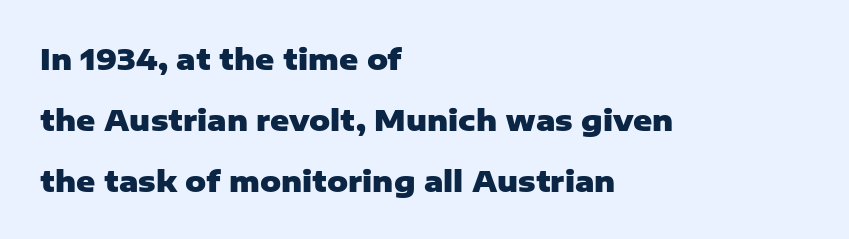
The image shows 29 px heavy sans-serif type, upright; set left-aligned, loose line spacing (2.1x), normal letter spacing, not underlined; low stroke contrast and a medium x-height.
